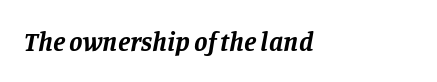
{"italic": "yes", "lean": "right", "slant_degrees": 11, "bold": "yes", "underline": "no", "align": "left", "letter_spacing": "normal", "letter_spacing_em": 0.0, "glyph_px": 27}
